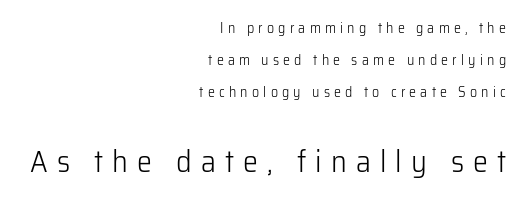
Q: Is the text bold? A: No.
Q: Is the text italic (slanted)? A: No, it is upright.
Q: Is the typeface a serif or a sans-serif typeface? A: Sans-serif.
Q: Is the text underlined? A: No.
Q: How is the paragraph aligned? A: Right-aligned.
Q: Is the spacing between letters normal or unusually wide? A: Unusually wide.
Q: Is the spacing between lines tight, normal or loose? A: Loose.
Q: Which block of text is set in a larger size, the first (top) or the second (bottom)? A: The second (bottom) one.
Q: Width (condensed, normal, or wide)? A: Normal.
Q: Stroke contrast? A: Low.
Q: x-height? A: Medium.
Q: Monospaced? A: No.
